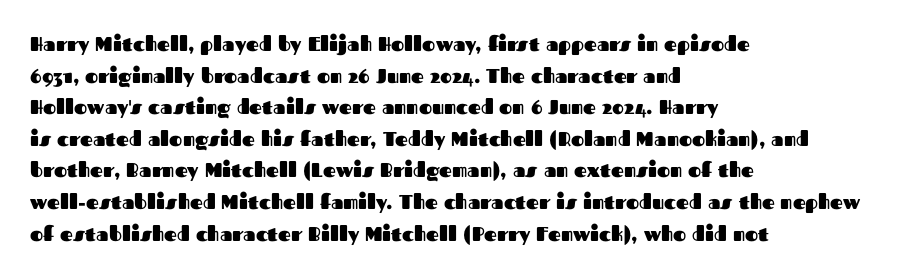
If you drew a line through each stem, it would be perfectly vertical. Nobody drew a line under any word here. A full-strength bold gives these letters their thick strokes. Honestly, the letter spacing is just normal — you wouldn't notice it. Left-aligned paragraph, ragged on the right.
